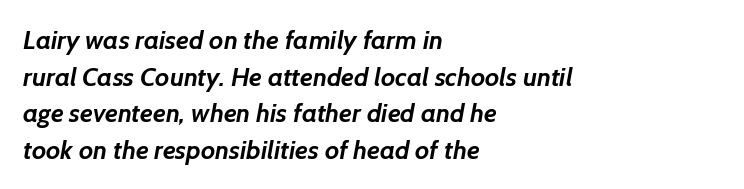
Q: Is the text bold? A: Yes.
Q: Is the text underlined? A: No.
Q: How is the paragraph aligned? A: Left-aligned.
Q: Is the spacing between letters normal or unusually wide? A: Normal.
Q: Is the spacing between lines tight, normal or loose? A: Normal.
